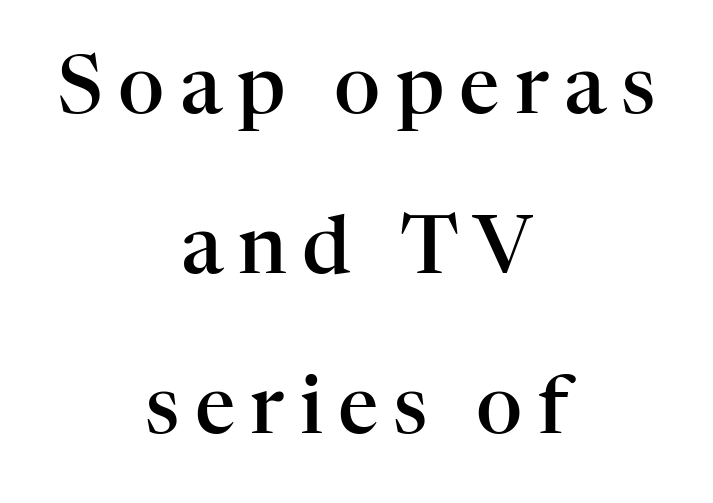
{"serif": "yes", "italic": "no", "bold": "semi", "weight": "semibold", "width": "normal", "stroke_contrast": "high", "x_height": "medium", "monospaced": "no", "underline": "no", "align": "center", "line_spacing": "loose", "line_spacing_ratio": 2.0, "glyph_px": 80}
